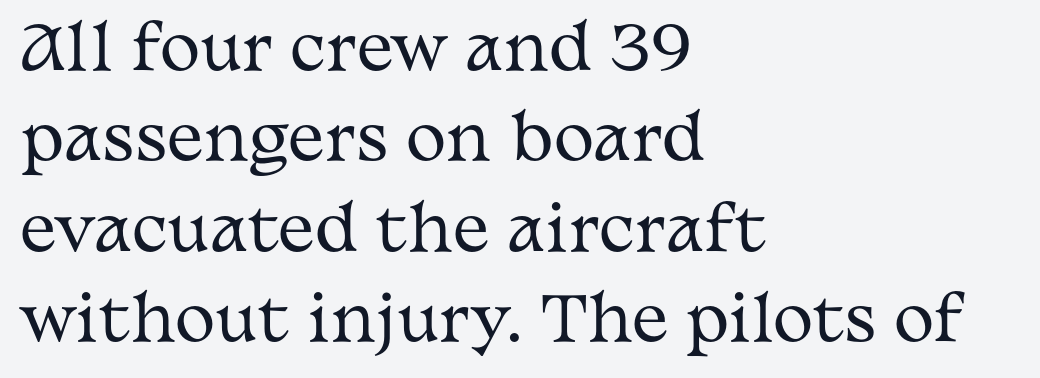
{"serif": "yes", "italic": "no", "bold": "no", "weight": "regular", "width": "wide", "stroke_contrast": "medium", "x_height": "medium", "monospaced": "no", "underline": "no", "align": "left", "line_spacing": "normal", "line_spacing_ratio": 1.48, "letter_spacing": "normal", "letter_spacing_em": 0.0, "glyph_px": 61}
